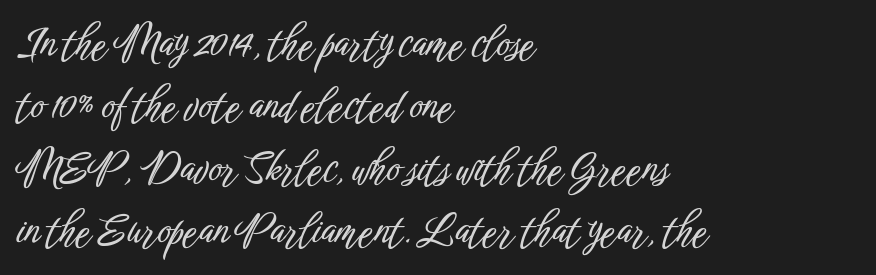
The image shows 41 px condensed sans-serif type; set left-aligned, normal line spacing (1.52x), normal letter spacing, not underlined; low stroke contrast and a medium x-height.
